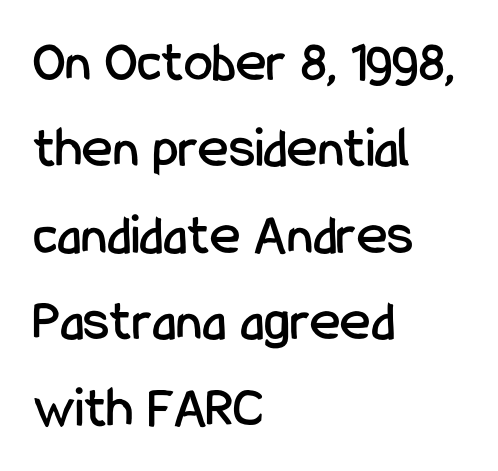
The image shows 58 px condensed sans-serif type, upright; set left-aligned, normal line spacing (1.49x), normal letter spacing, not underlined; low stroke contrast and a medium x-height.
